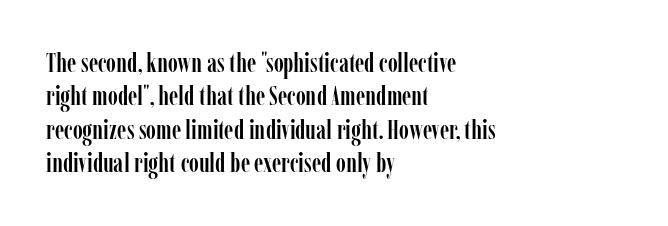
The image shows 27 px text type, upright; set left-aligned, line spacing 1.24x, normal letter spacing, not underlined.
